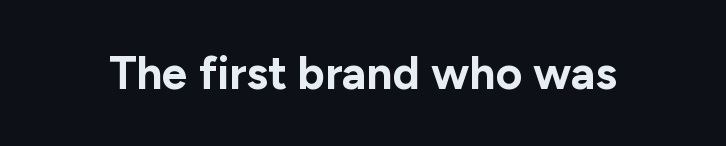
The image shows 46 px bold sans-serif type, upright; set normal letter spacing, not underlined; low stroke contrast and a medium x-height.
